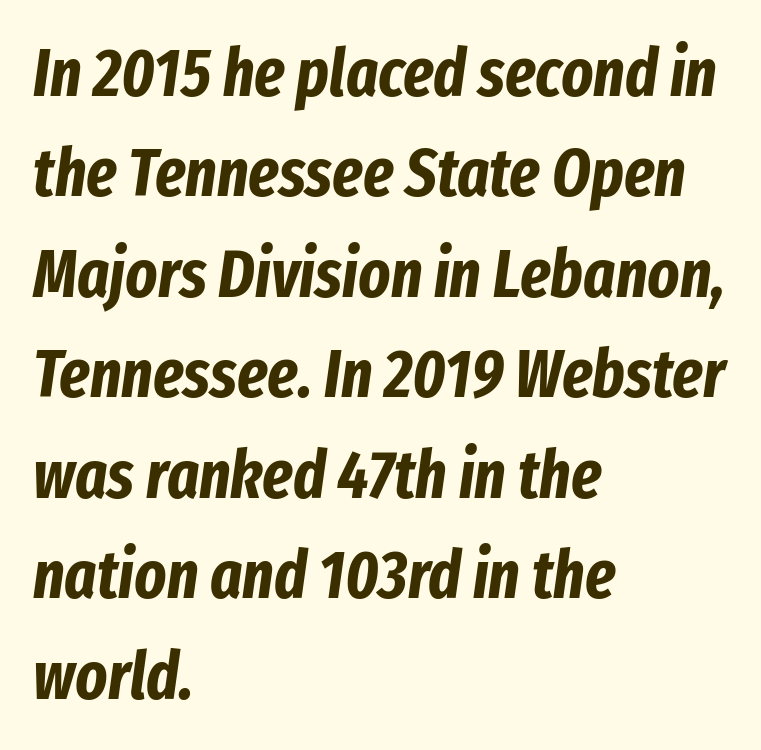
The image shows 67 px bold, condensed type, italic (leaning right); set left-aligned, normal line spacing (1.5x), normal letter spacing, not underlined; low stroke contrast and a medium x-height.
